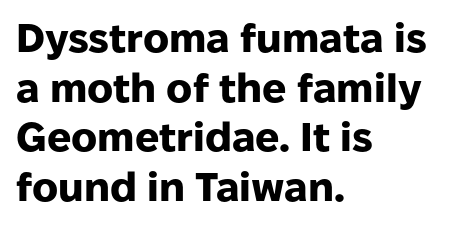
The foot of each line stays bare and open. Style check: upright. A dark, heavy texture on the line: the type is bold. Short and long lines alike share a common starting point at left.
